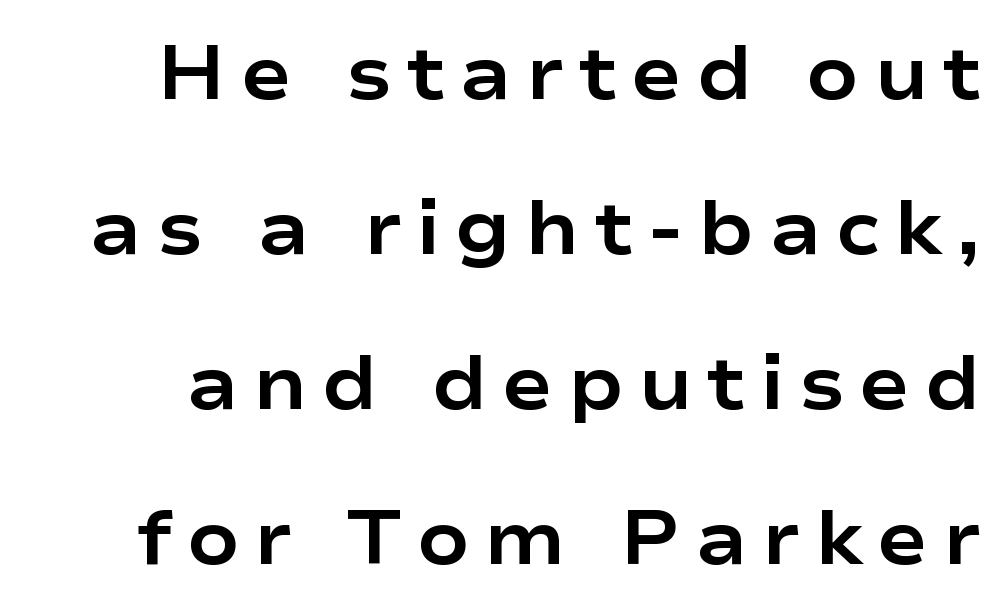
The line-height multiplier appears high, well above default. This sample has the flowing, uneven cadence of proportional lettering. The glyphs have the mass of a bold cut. Every stem runs plumb, perpendicular to the baseline. Classification — sans serif. Check under the words: just untouched page.
